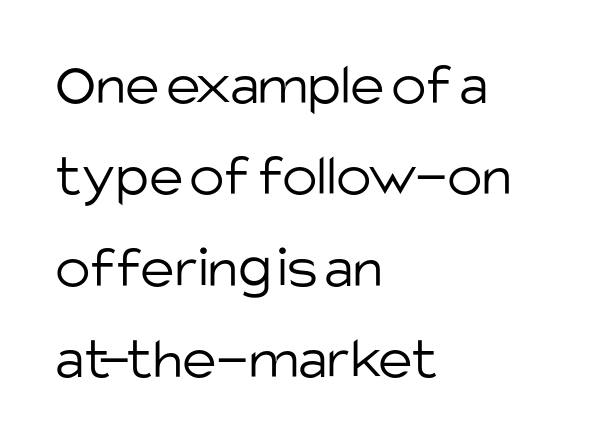
{"serif": "no", "italic": "no", "bold": "no", "weight": "light", "width": "normal", "stroke_contrast": "low", "x_height": "large", "monospaced": "no", "underline": "no", "align": "left", "line_spacing": "normal", "line_spacing_ratio": 1.55, "letter_spacing": "normal", "letter_spacing_em": 0.0, "glyph_px": 59}
